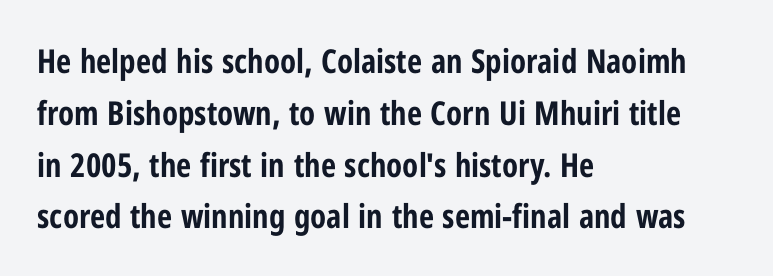
Q: Is the text bold? A: Yes.
Q: Is the text italic (slanted)? A: No, it is upright.
Q: Is the typeface a serif or a sans-serif typeface? A: Sans-serif.
Q: Is the text underlined? A: No.
Q: How is the paragraph aligned? A: Left-aligned.
Q: Is the spacing between letters normal or unusually wide? A: Normal.
Q: Is the spacing between lines tight, normal or loose? A: Normal.
Q: Width (condensed, normal, or wide)? A: Condensed.
Q: Stroke contrast? A: Low.
Q: x-height? A: Medium.
Q: Monospaced? A: No.
